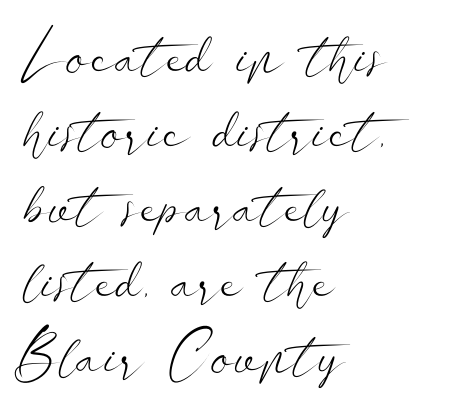
Check the space under the baseline: it is left empty. Here the designer chose a conventional face with non-uniform glyph widths. The gaps between neighbouring characters are ordinary and unremarkable. Are there feet on the stems? There aren't — it's a sans. The typesetter chose a ragged-right arrangement here. Interline gaps are of average width in this sample.
